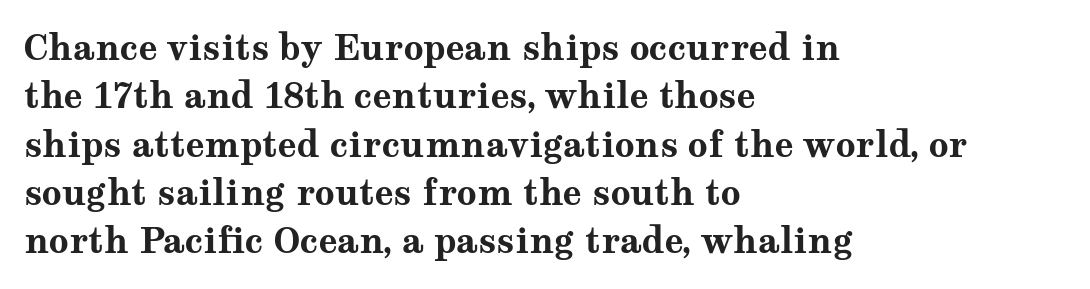
Q: Is the text bold? A: Yes.
Q: Is the text italic (slanted)? A: No, it is upright.
Q: Is the typeface a serif or a sans-serif typeface? A: Serif.
Q: Is the text underlined? A: No.
Q: How is the paragraph aligned? A: Left-aligned.
Q: Is the spacing between letters normal or unusually wide? A: Normal.
Q: Is the spacing between lines tight, normal or loose? A: Normal.
Q: Width (condensed, normal, or wide)? A: Wide.
Q: Stroke contrast? A: Medium.
Q: x-height? A: Medium.
Q: Monospaced? A: No.
